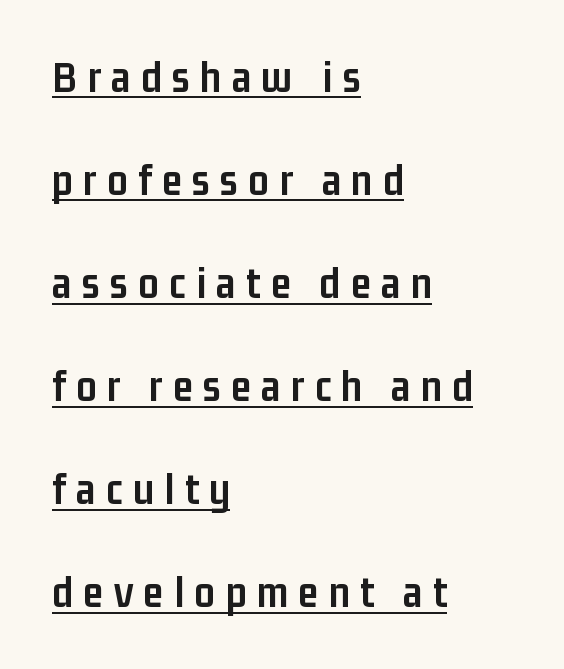
This sample uses an upright cut, with every glyph sitting square on the baseline. Character widths vary here, with narrow letters taking less room than wide ones. Type style note: lacks serifs. In terms of leading, this rendering errs on the spacious side.
